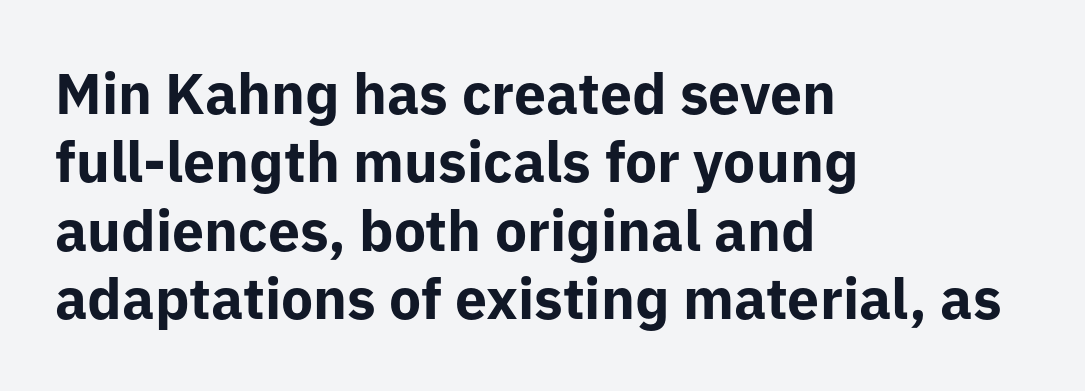
The image shows 57 px bold sans-serif type, upright; set left-aligned, line spacing 1.2x, normal letter spacing, not underlined; low stroke contrast and a medium x-height.
